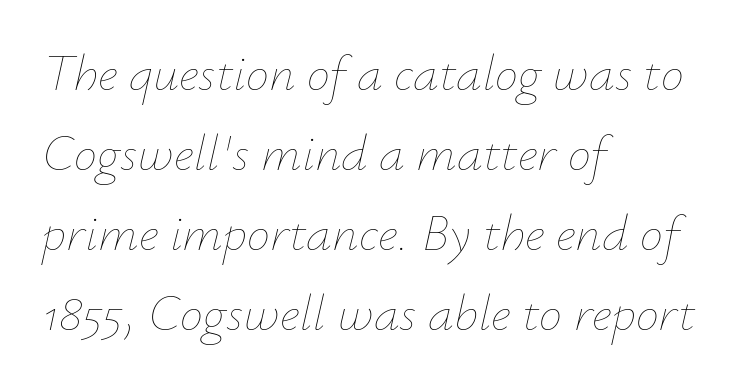
The image shows 52 px thin type, italic (leaning right); set left-aligned, normal line spacing (1.54x), normal letter spacing, not underlined; low stroke contrast and a small x-height.
